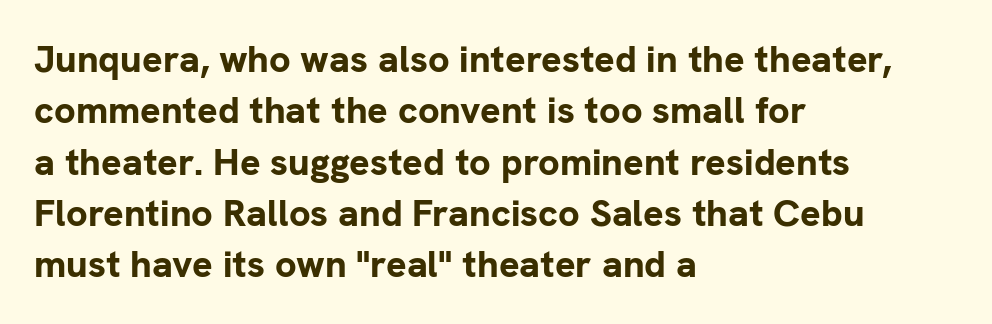
The image shows 38 px bold sans-serif type, upright; set left-aligned, normal line spacing (1.35x), normal letter spacing, not underlined; low stroke contrast and a medium x-height.
